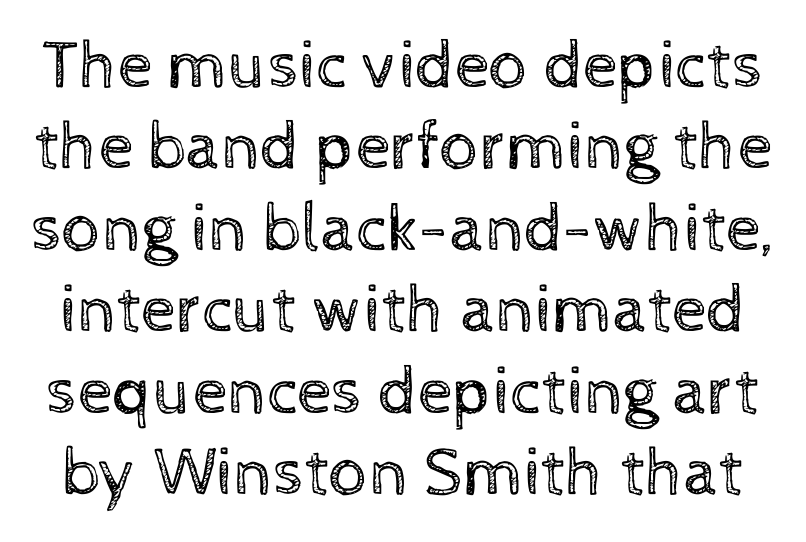
Q: Is the text bold? A: No.
Q: Is the text italic (slanted)? A: No, it is upright.
Q: Is the text underlined? A: No.
Q: Is the spacing between letters normal or unusually wide? A: Normal.
Q: Width (condensed, normal, or wide)? A: Normal.
Q: x-height? A: Medium.
Q: Monospaced? A: No.
